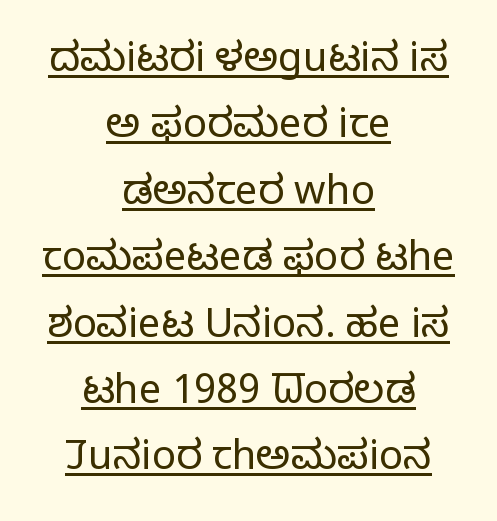
The image shows 40 px light sans-serif type, upright; set centered, normal line spacing (1.66x), normal letter spacing, underlined; low stroke contrast and a medium x-height.
